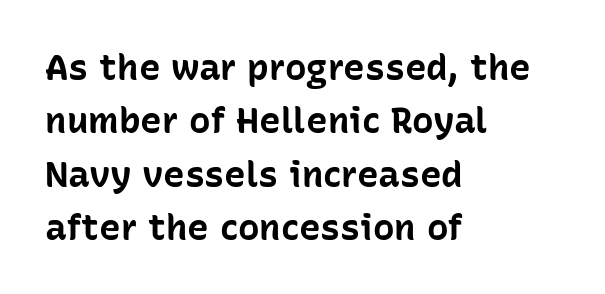
Caption: bold face, heavy strokes. Quick note: not italic, upright. Each letter keeps its own natural width here, so spacing adapts to shape. The zone under the glyphs is completely vacant. Horizontal bands of white between lines are of average thickness. You could call the tracking neutral — neither tight nor loose.
